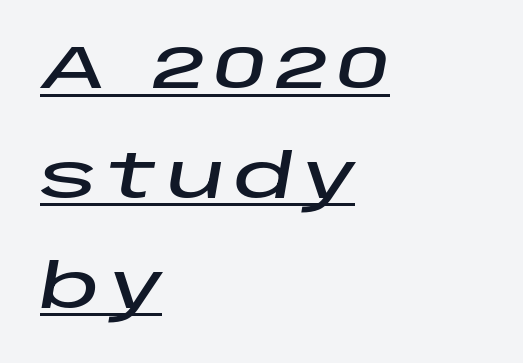
The face used here appears with an underline applied. Every row of glyphs begins at an identical x-position on the left. This sample has the flowing, uneven cadence of proportional lettering. Looking at the ascenders, they clearly lean.
